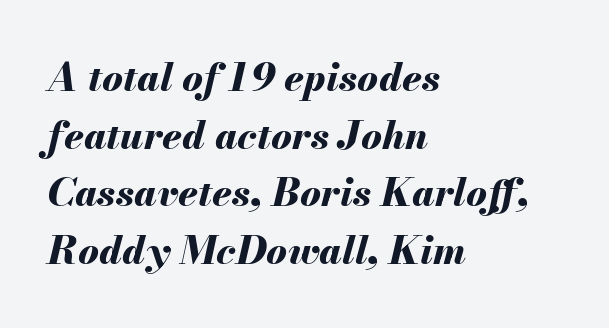
{"italic": "yes", "lean": "right", "slant_degrees": 13, "bold": "yes", "weight": "bold", "width": "normal", "stroke_contrast": "medium", "x_height": "small", "monospaced": "no", "underline": "no", "align": "left", "line_spacing": "normal", "line_spacing_ratio": 1.48, "letter_spacing": "normal", "letter_spacing_em": 0.0, "glyph_px": 39}
